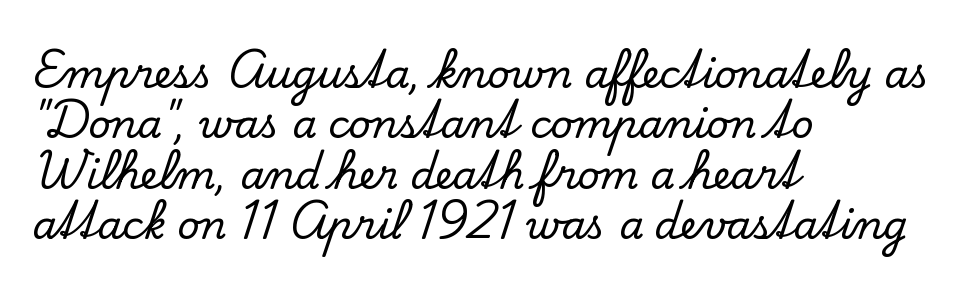
The image shows 39 px serif type; set left-aligned, normal line spacing (1.29x), normal letter spacing, not underlined; low stroke contrast and a small x-height.
